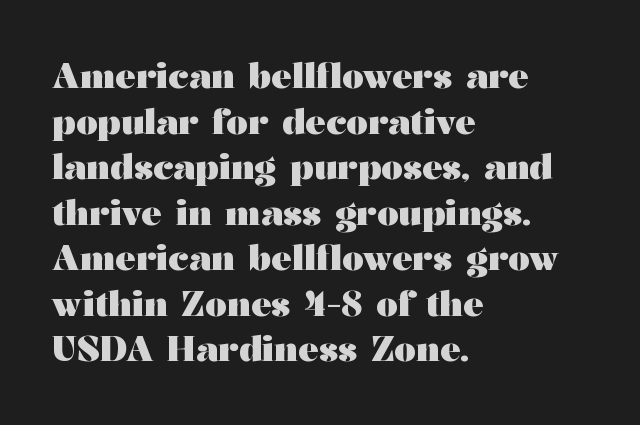
The image shows 34 px heavy, wide serif type, upright; set left-aligned, normal line spacing (1.34x), normal letter spacing, not underlined; medium stroke contrast and a medium x-height.
